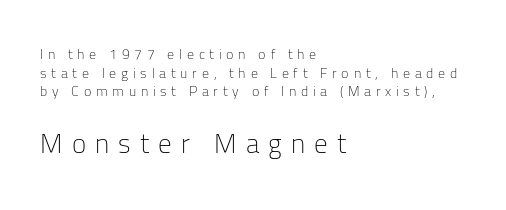
A typesetter would call this leading conventional body-copy spacing. This rendering features lettering with no underline. Heaviness? Minimal to ordinary, like unemphasized prose. You get the small type first, then a jump to larger type. The setting favours the left margin, as ordinary paragraphs usually do.
